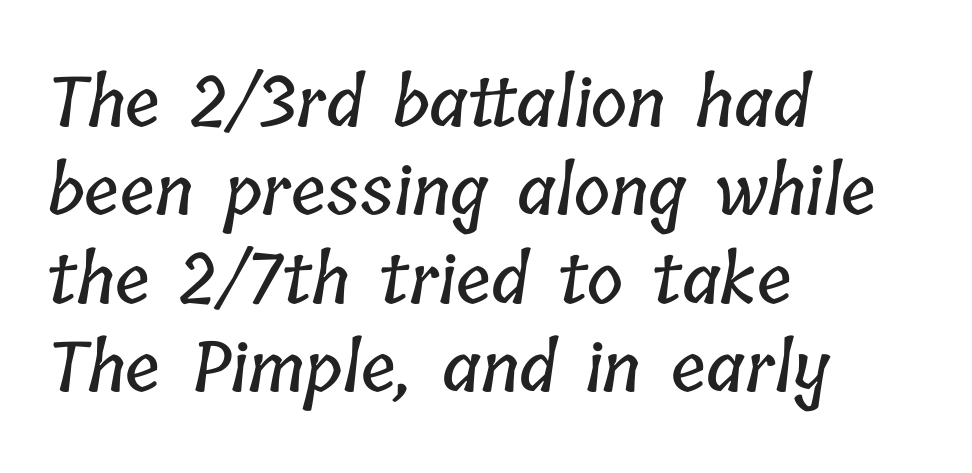
The image shows 69 px condensed type; set left-aligned, normal line spacing (1.28x), normal letter spacing, not underlined; low stroke contrast and a medium x-height.
